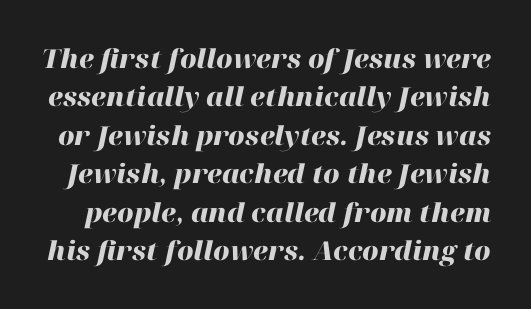
The image shows 26 px bold type, italic (leaning right); set normal line spacing (1.48x), normal letter spacing, not underlined.
